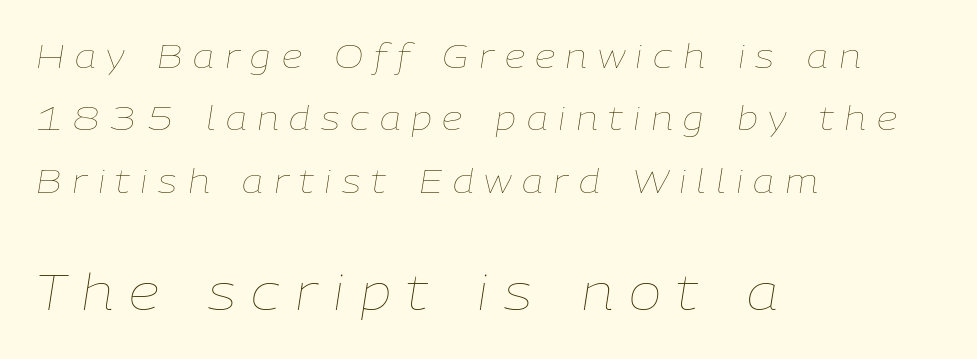
Small over large — that's the arrangement of the two blocks here. Anything drawn beneath the words? Only blank space. Character widths vary here, with narrow letters taking less room than wide ones. Slant detected: the letters are inclined. One-word summary of the alignment: left.
